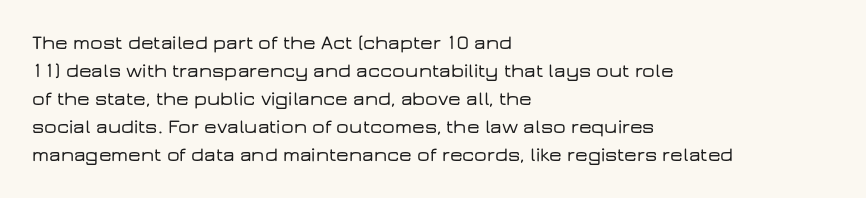
Ordinary non-slanted type is in use. Type without underlining. A typesetter would call this zero additional tracking. Horizontally, the lines are justified to the leading edge only. Honestly, the row spacing looks completely unremarkable.
